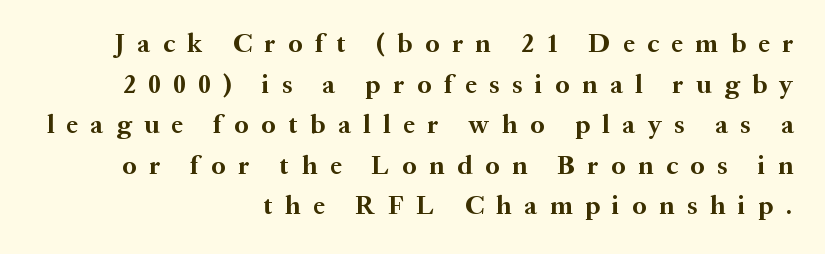
Posture: straight, roman, zero tilt. The lines in this sample share a right terminus and differ only in where they begin. Successive baselines arrive at the customary interval. The glyphs are unaccompanied by any horizontal stroke below them. Words appear elongated and porous because spacing is wide.
